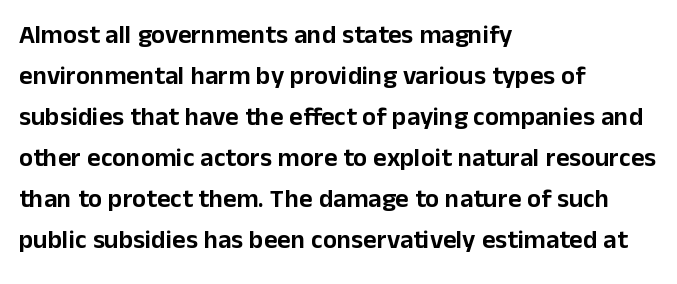
{"italic": "no", "underline": "no", "align": "left", "line_spacing": "normal", "line_spacing_ratio": 1.58, "letter_spacing": "normal", "letter_spacing_em": 0.0, "glyph_px": 26}
